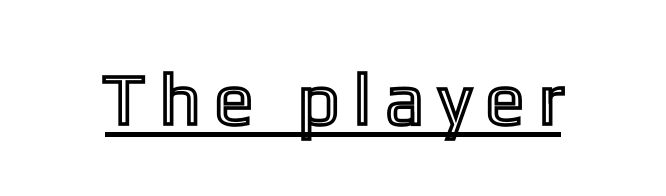
{"italic": "no", "width": "condensed", "x_height": "medium", "monospaced": "no", "underline": "yes", "letter_spacing": "wide", "letter_spacing_em": 0.26, "glyph_px": 73}
